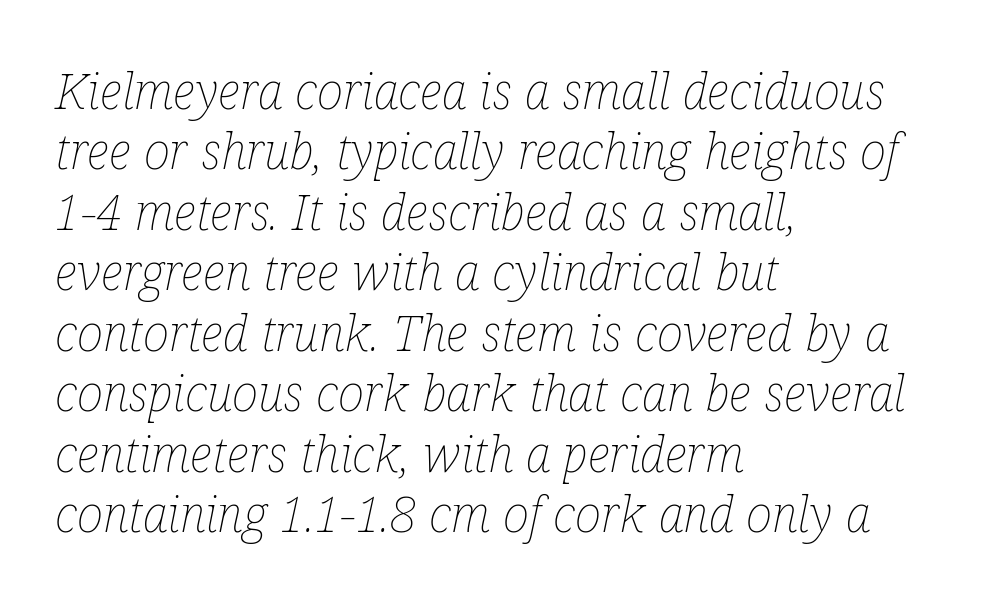
Q: Is the text bold? A: No.
Q: Is the text italic (slanted)? A: Yes, it leans right by about 12 degrees.
Q: Is the text underlined? A: No.
Q: How is the paragraph aligned? A: Left-aligned.
Q: Is the spacing between letters normal or unusually wide? A: Normal.
Q: Width (condensed, normal, or wide)? A: Condensed.
Q: Stroke contrast? A: Low.
Q: x-height? A: Medium.
Q: Monospaced? A: No.
